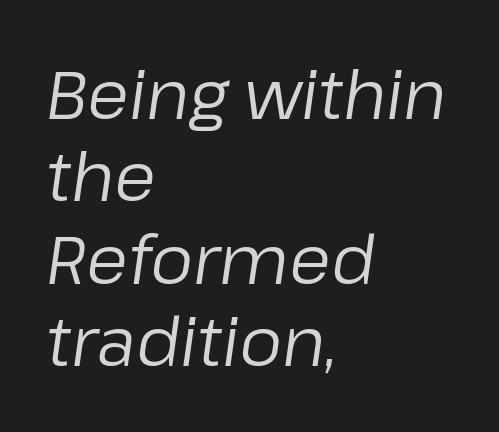
The image shows 68 px regular-weight type, italic (leaning right); set left-aligned, line spacing 1.21x, normal letter spacing, not underlined; low stroke contrast and a medium x-height.
